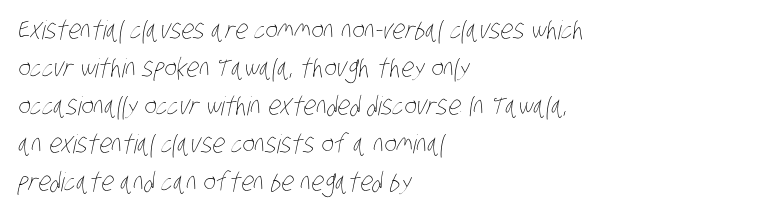
Q: Is the text bold? A: No.
Q: Is the text underlined? A: No.
Q: How is the paragraph aligned? A: Left-aligned.
Q: Is the spacing between letters normal or unusually wide? A: Normal.
Q: Is the spacing between lines tight, normal or loose? A: Normal.
